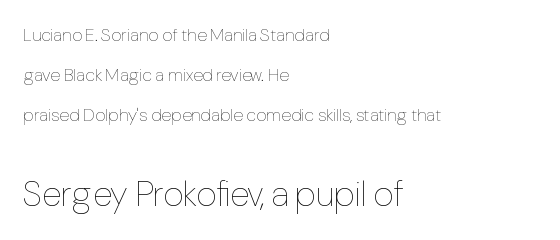
{"italic": "no", "bold": "no", "weight": "thin", "width": "normal", "stroke_contrast": "low", "x_height": "medium", "monospaced": "no", "underline": "no", "align": "left", "line_spacing": "loose", "line_spacing_ratio": 2.22, "letter_spacing": "normal", "letter_spacing_em": 0.0, "larger_block": "second", "size_ratio": 1.94, "glyph_px": 35}
